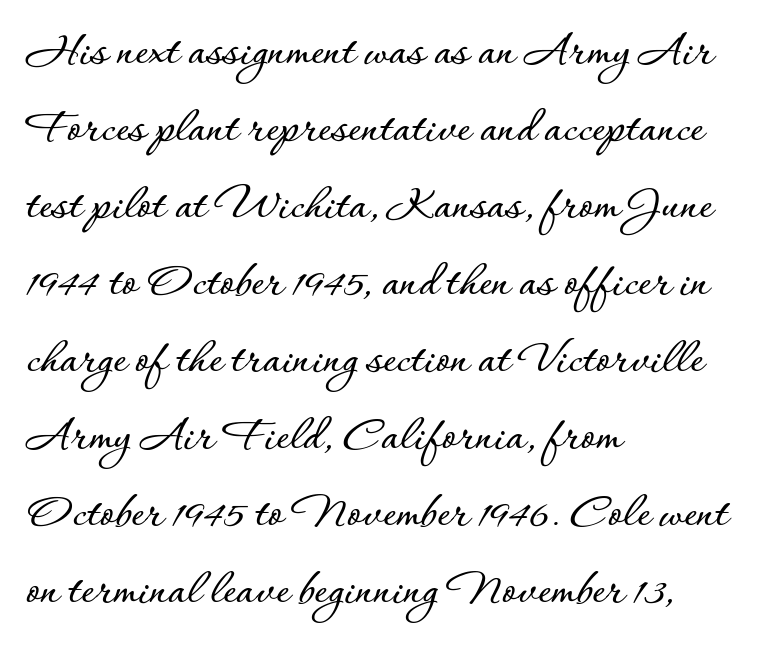
Q: Is the text italic (slanted)? A: Yes.
Q: Is the text underlined? A: No.
Q: How is the paragraph aligned? A: Left-aligned.
Q: Is the spacing between letters normal or unusually wide? A: Normal.
Q: Is the spacing between lines tight, normal or loose? A: Normal.
Q: Width (condensed, normal, or wide)? A: Normal.
Q: Stroke contrast? A: Low.
Q: x-height? A: Small.
Q: Monospaced? A: No.
